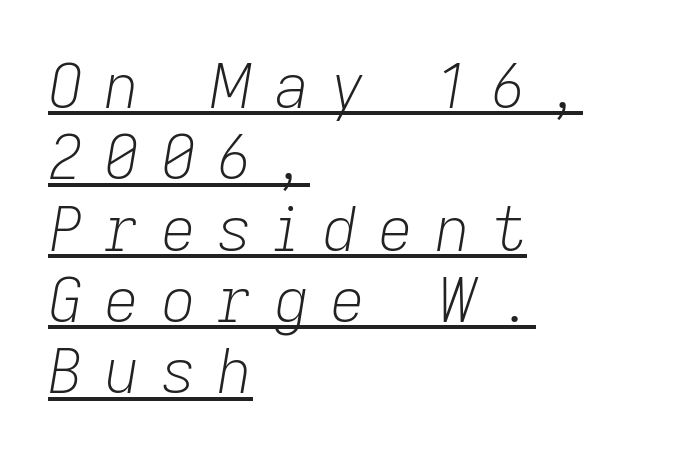
The image shows 61 px light type, italic (leaning right); set left-aligned, line spacing 1.17x, unusually wide letter spacing (+0.35 em), underlined; low stroke contrast and a medium x-height.
